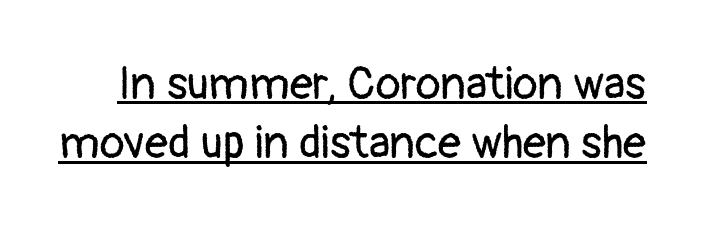
{"serif": "no", "italic": "no", "bold": "no", "weight": "regular", "width": "normal", "stroke_contrast": "low", "x_height": "medium", "monospaced": "no", "underline": "yes", "line_spacing": "normal", "line_spacing_ratio": 1.29, "letter_spacing": "normal", "letter_spacing_em": 0.0, "glyph_px": 46}
